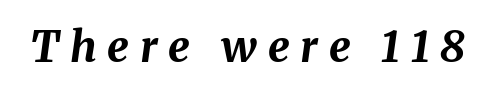
Style check: oblique. Glance below the letters and you will spot only blank space. The strokes are fattened all the way to bold. Someone cranked the tracking dial way up on this one.
